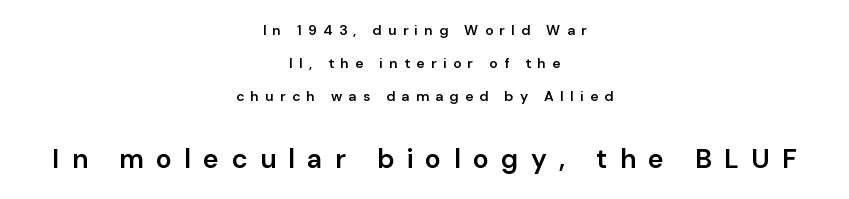
{"italic": "no", "bold": "semi", "underline": "no", "align": "center", "line_spacing": "loose", "line_spacing_ratio": 2.35, "letter_spacing": "wide", "letter_spacing_em": 0.45, "larger_block": "second", "size_ratio": 1.93, "glyph_px": 27}
